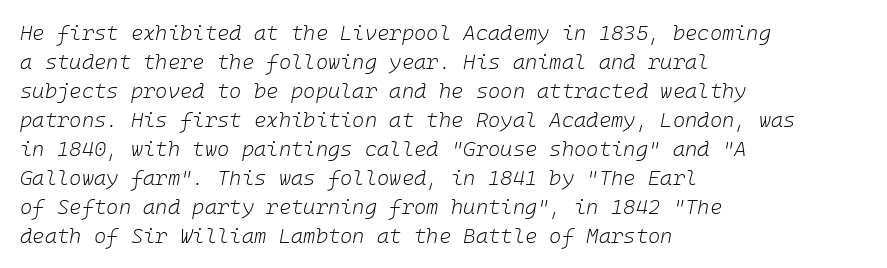
Q: Is the text bold? A: No.
Q: Is the text italic (slanted)? A: Yes, it leans right by about 10 degrees.
Q: Is the text underlined? A: No.
Q: How is the paragraph aligned? A: Left-aligned.
Q: Is the spacing between letters normal or unusually wide? A: Normal.
Q: Is the spacing between lines tight, normal or loose? A: Normal.
